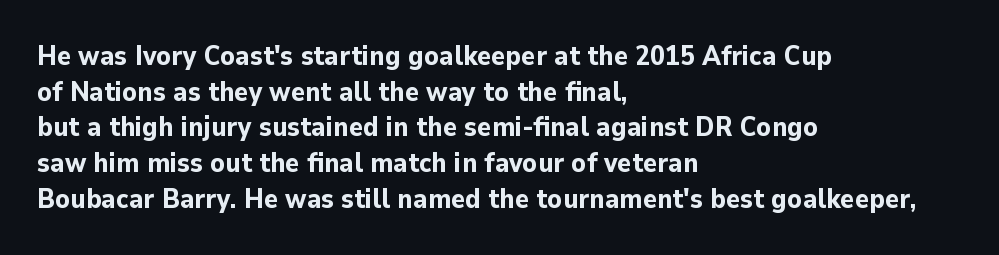
Q: Is the text bold? A: Yes.
Q: Is the text italic (slanted)? A: No, it is upright.
Q: Is the text underlined? A: No.
Q: How is the paragraph aligned? A: Left-aligned.
Q: Is the spacing between letters normal or unusually wide? A: Normal.
Q: Is the spacing between lines tight, normal or loose? A: Normal.
